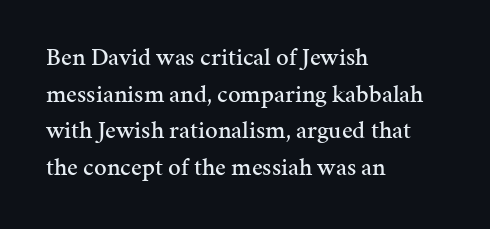
The letters stand straight up with perfectly vertical stems. The tracking reads as untouched default to a designer's eye. Vertical spacing — default. All the whitespace from short lines collects on the right. Bare-footed words on every line.
